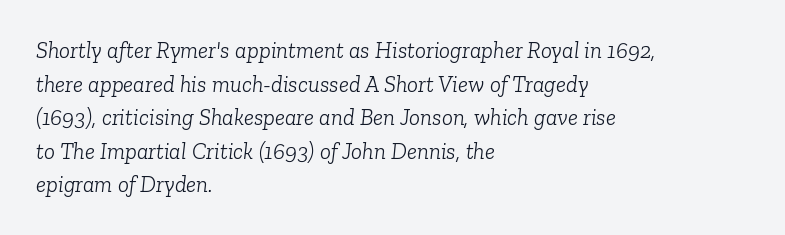
{"italic": "yes", "lean": "right", "slant_degrees": 6, "bold": "no", "underline": "no", "align": "left", "line_spacing": "normal", "line_spacing_ratio": 1.46, "letter_spacing": "normal", "letter_spacing_em": 0.0, "glyph_px": 23}
